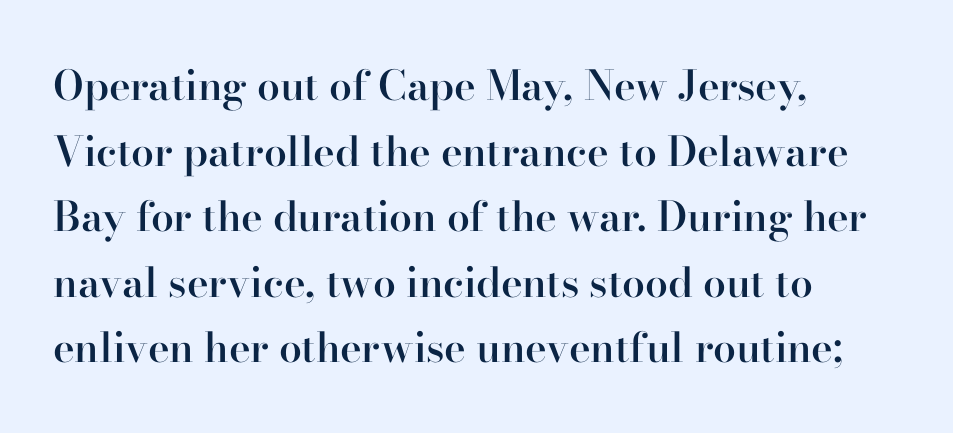
Bare-footed words on every line. Does the copy run flush right? No — it runs flush left. Typographic density is moderately raised because the face is semibold. Leading matches the norm, producing a regular column. Examine the stroke ends and you'll spot serifs.
